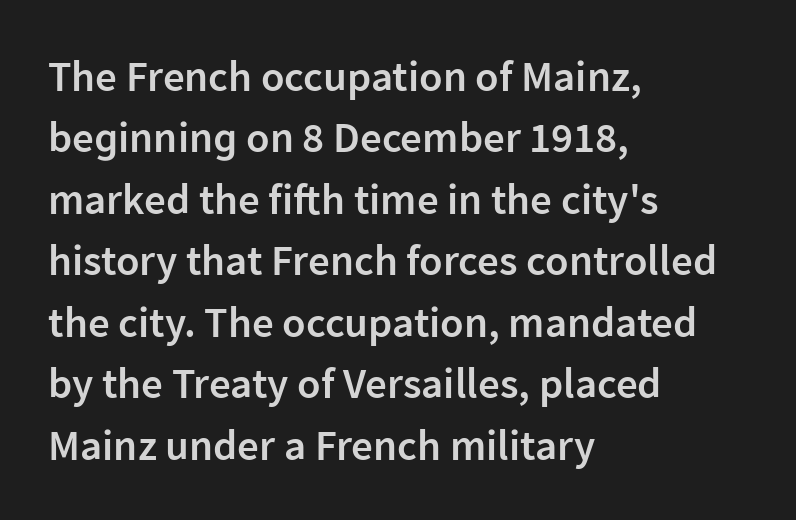
Q: Is the text bold? A: Semi-bold.
Q: Is the text italic (slanted)? A: No, it is upright.
Q: Is the typeface a serif or a sans-serif typeface? A: Sans-serif.
Q: Is the text underlined? A: No.
Q: How is the paragraph aligned? A: Left-aligned.
Q: Is the spacing between letters normal or unusually wide? A: Normal.
Q: Is the spacing between lines tight, normal or loose? A: Normal.
Q: Width (condensed, normal, or wide)? A: Normal.
Q: Stroke contrast? A: Low.
Q: x-height? A: Medium.
Q: Monospaced? A: No.
